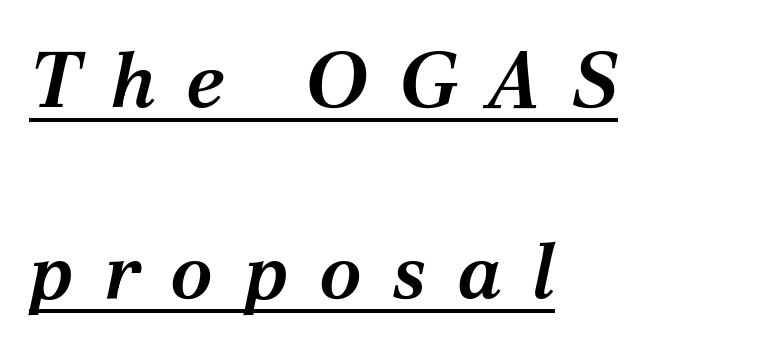
Q: Is the text bold? A: Semi-bold.
Q: Is the text italic (slanted)? A: Yes, it leans right by about 12 degrees.
Q: Is the typeface a serif or a sans-serif typeface? A: Serif.
Q: Is the text underlined? A: Yes.
Q: How is the paragraph aligned? A: Left-aligned.
Q: Is the spacing between letters normal or unusually wide? A: Unusually wide.
Q: Is the spacing between lines tight, normal or loose? A: Loose.
Q: Width (condensed, normal, or wide)? A: Normal.
Q: Stroke contrast? A: Medium.
Q: x-height? A: Medium.
Q: Monospaced? A: No.
